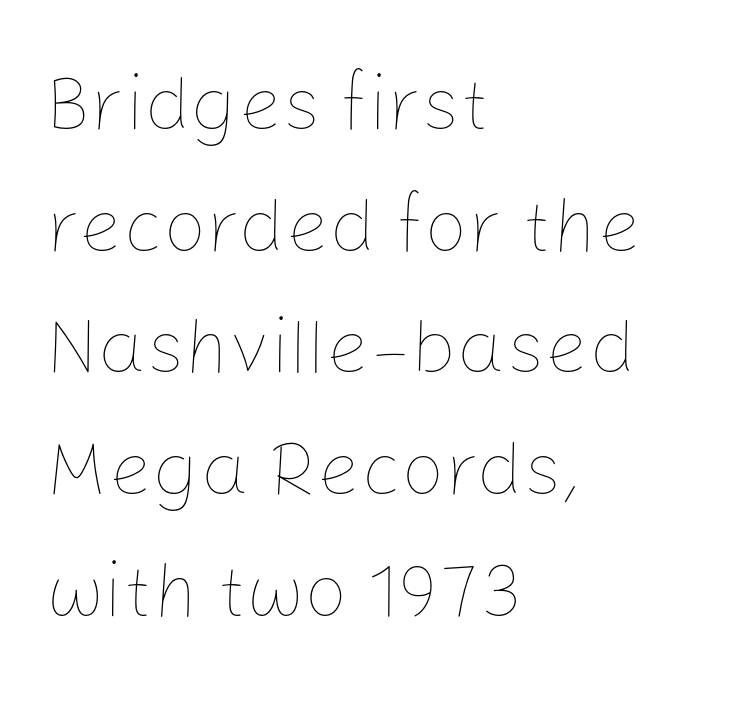
Q: Is the text bold? A: No.
Q: Is the text italic (slanted)? A: No, it is upright.
Q: Is the text underlined? A: No.
Q: How is the paragraph aligned? A: Left-aligned.
Q: Is the spacing between letters normal or unusually wide? A: Normal.
Q: Is the spacing between lines tight, normal or loose? A: Normal.
Q: Width (condensed, normal, or wide)? A: Normal.
Q: Stroke contrast? A: Low.
Q: x-height? A: Medium.
Q: Monospaced? A: No.
